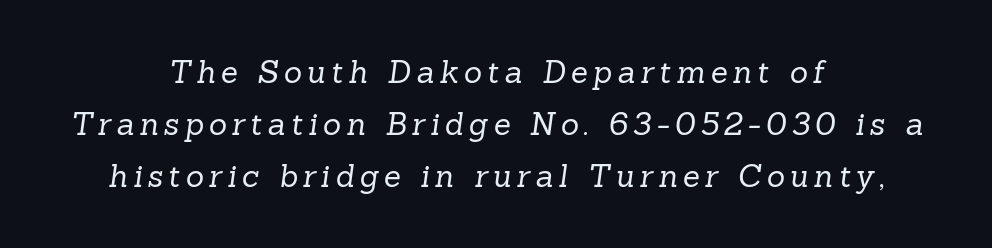
Q: Is the text bold? A: No.
Q: Is the typeface a serif or a sans-serif typeface? A: Serif.
Q: Is the text underlined? A: No.
Q: How is the paragraph aligned? A: Centered.
Q: Is the spacing between lines tight, normal or loose? A: Normal.
Q: Width (condensed, normal, or wide)? A: Normal.
Q: Stroke contrast? A: Low.
Q: x-height? A: Medium.
Q: Monospaced? A: No.
